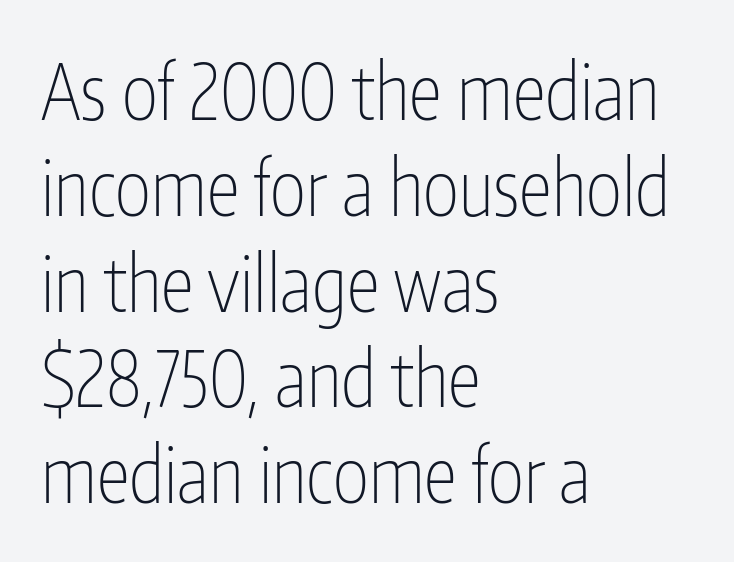
The image shows 76 px thin, condensed sans-serif type, upright; set left-aligned, normal line spacing (1.26x), normal letter spacing, not underlined; low stroke contrast and a medium x-height.
